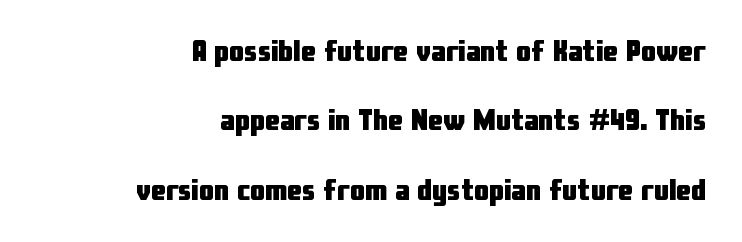
The image shows 30 px heavy, condensed sans-serif type, upright; set right-aligned, loose line spacing (2.31x), normal letter spacing, not underlined; low stroke contrast and a medium x-height.
